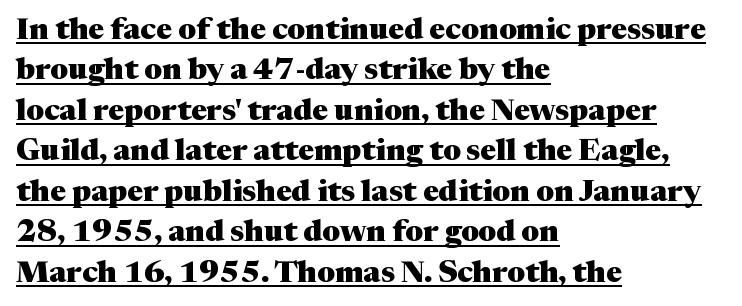
The space between consecutive lines is moderate. This is roman type, the default non-slanted kind. Honestly, the letter spacing is just normal — you wouldn't notice it. Every row of glyphs begins at an identical x-position on the left. Unlike a clean sans, this face finishes its strokes with serifs. Is there an underline? Yes — a line sits under the letters.
